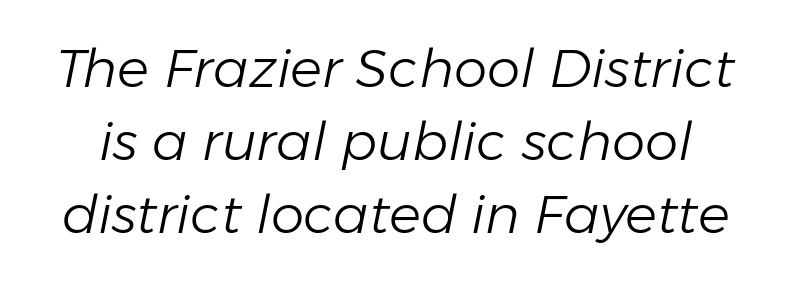
{"italic": "yes", "lean": "right", "slant_degrees": 11, "bold": "no", "weight": "light", "width": "normal", "stroke_contrast": "low", "x_height": "medium", "monospaced": "no", "underline": "no", "line_spacing": "normal", "line_spacing_ratio": 1.38, "letter_spacing": "normal", "letter_spacing_em": 0.0, "glyph_px": 53}
